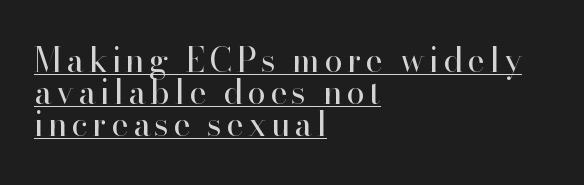
Q: Is the text bold? A: No.
Q: Is the text italic (slanted)? A: No, it is upright.
Q: Is the typeface a serif or a sans-serif typeface? A: Serif.
Q: Is the text underlined? A: Yes.
Q: How is the paragraph aligned? A: Left-aligned.
Q: Is the spacing between lines tight, normal or loose? A: Tight.
Q: Width (condensed, normal, or wide)? A: Normal.
Q: Stroke contrast? A: High.
Q: x-height? A: Small.
Q: Monospaced? A: No.
